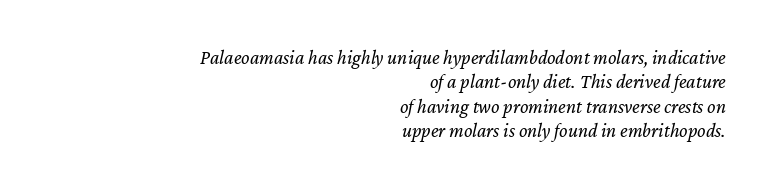
Q: Is the text bold? A: No.
Q: Is the text italic (slanted)? A: Yes, it leans right by about 12 degrees.
Q: Is the text underlined? A: No.
Q: How is the paragraph aligned? A: Right-aligned.
Q: Is the spacing between letters normal or unusually wide? A: Normal.
